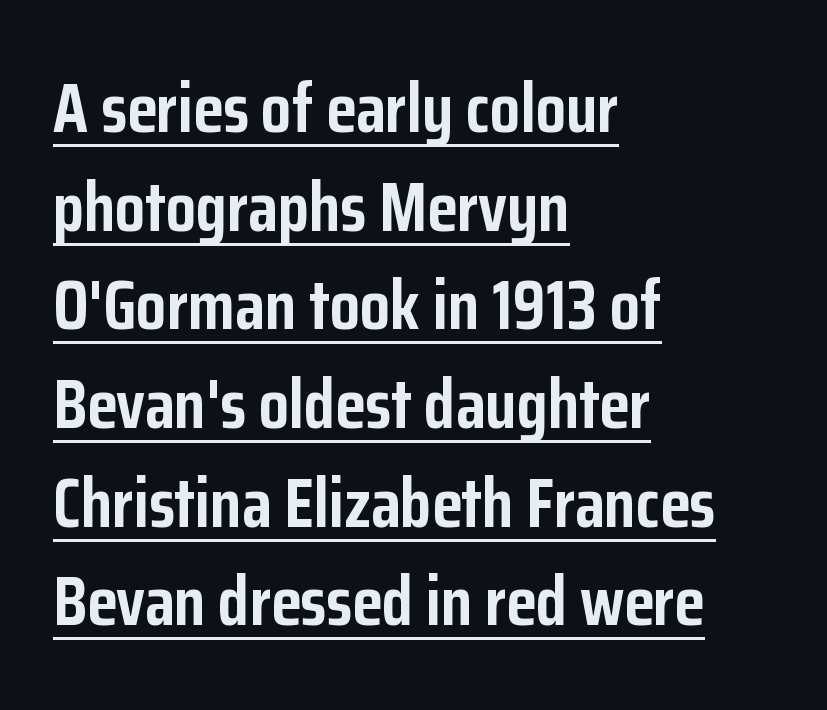
The words here are underlined. Tracking here is standard; glyphs follow each other at the usual distance. Typographic density is high because the face is bold. These lines are rendered in a variable-pitch font. Typeset ragged right — the left edge is the straight one. The type sits square on the baseline with zero lean.
